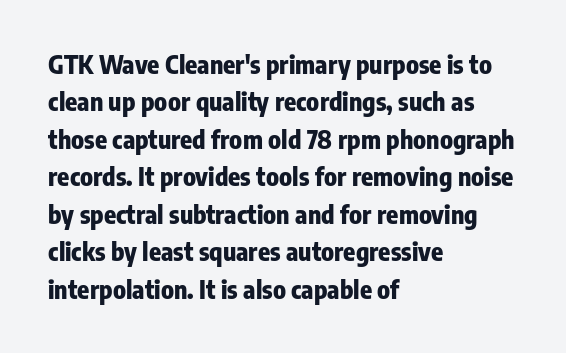
Baseline-to-baseline distance is the conventional proportion of letter height. The typesetter chose a ragged-right arrangement here. The zone under the glyphs is completely vacant. Typesetter's note: full bold, strokes at maximum text heaviness. In terms of posture, this sample is upright. The horizontal fit of the characters is conventional and even.
